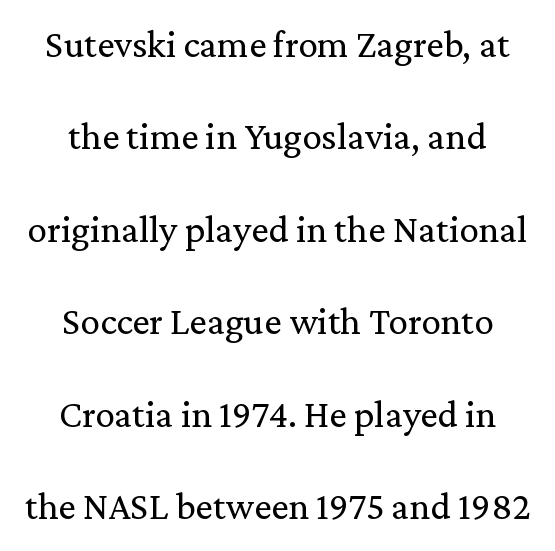
{"serif": "yes", "italic": "no", "bold": "no", "weight": "regular", "width": "normal", "stroke_contrast": "medium", "x_height": "medium", "monospaced": "no", "underline": "no", "align": "center", "line_spacing": "loose", "line_spacing_ratio": 2.37, "letter_spacing": "normal", "letter_spacing_em": 0.0, "glyph_px": 39}
